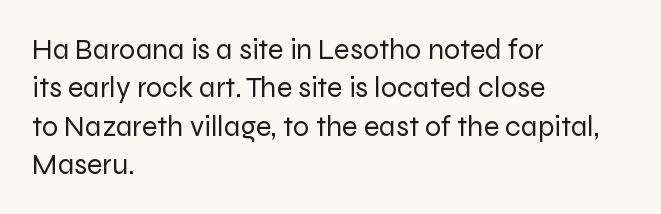
Q: Is the text bold? A: No.
Q: Is the text italic (slanted)? A: No, it is upright.
Q: Is the typeface a serif or a sans-serif typeface? A: Sans-serif.
Q: Is the text underlined? A: No.
Q: How is the paragraph aligned? A: Left-aligned.
Q: Is the spacing between letters normal or unusually wide? A: Normal.
Q: Is the spacing between lines tight, normal or loose? A: Normal.
Q: Width (condensed, normal, or wide)? A: Normal.
Q: Stroke contrast? A: Low.
Q: x-height? A: Medium.
Q: Monospaced? A: No.
